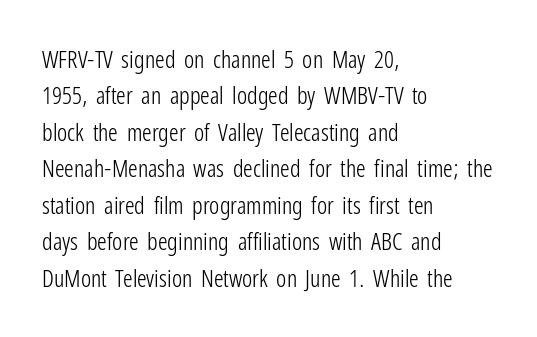
The foot of each line stays bare and open. These lines stack with their left ends in a neat column. Italic: no, the glyphs are upright roman. These lines sit exactly where default settings would place them.
